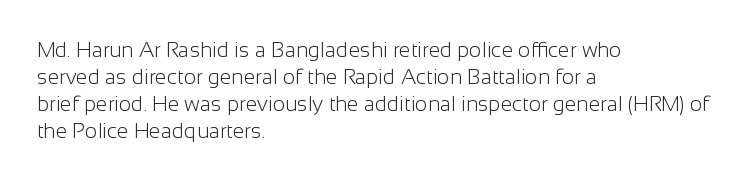
{"italic": "no", "bold": "no", "underline": "no", "align": "left", "line_spacing": "normal", "line_spacing_ratio": 1.28, "letter_spacing": "normal", "letter_spacing_em": 0.0, "glyph_px": 21}
